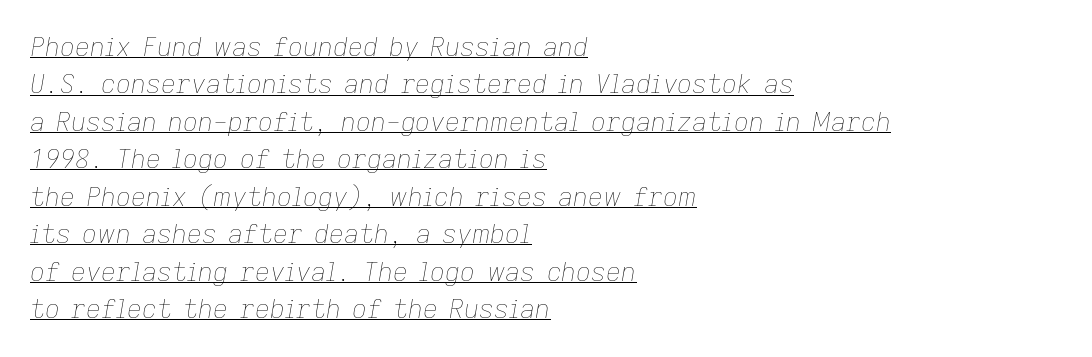
The image shows 26 px text type, italic (leaning right); set left-aligned, normal line spacing (1.44x), normal letter spacing, underlined.
